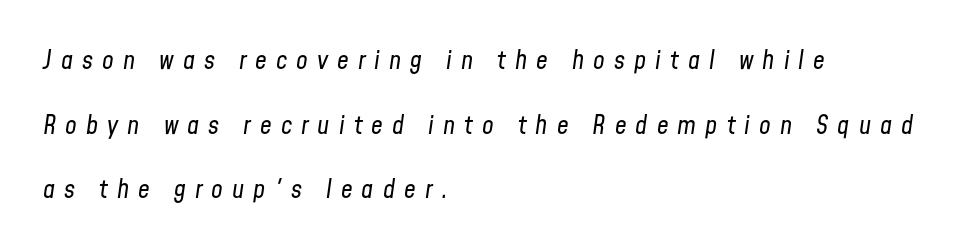
{"italic": "yes", "lean": "right", "slant_degrees": 8, "bold": "no", "underline": "no", "align": "left", "line_spacing": "loose", "line_spacing_ratio": 2.49, "letter_spacing": "wide", "letter_spacing_em": 0.35, "glyph_px": 26}
